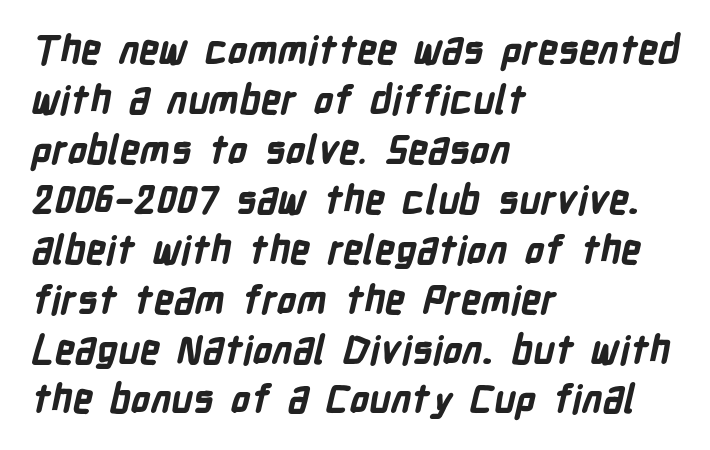
Q: Is the text bold? A: Yes.
Q: Is the typeface a serif or a sans-serif typeface? A: Sans-serif.
Q: Is the text underlined? A: No.
Q: How is the paragraph aligned? A: Left-aligned.
Q: Is the spacing between letters normal or unusually wide? A: Normal.
Q: Is the spacing between lines tight, normal or loose? A: Normal.
Q: Width (condensed, normal, or wide)? A: Condensed.
Q: Stroke contrast? A: Low.
Q: x-height? A: Medium.
Q: Monospaced? A: No.
